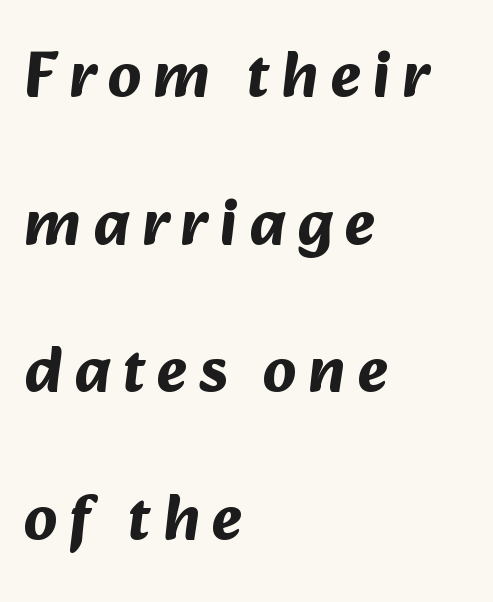
The space beneath each line is pristine and unruled. A typesetter would call this proportional, since set widths differ per character. Baseline-to-baseline distance is far greater than the letter height. Line starts are locked; line ends wander. The glyphs have the mass of a bold cut.
